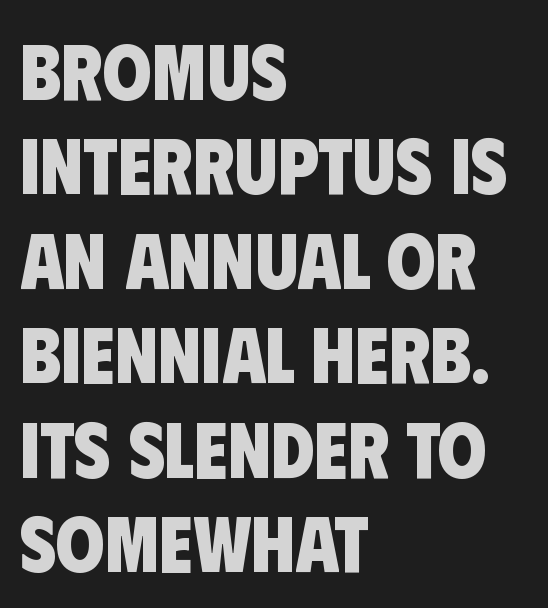
{"serif": "no", "bold": "yes", "weight": "heavy", "width": "condensed", "stroke_contrast": "low", "x_height": "large", "monospaced": "no", "underline": "no", "align": "left", "line_spacing_ratio": 1.21, "letter_spacing": "normal", "letter_spacing_em": 0.0, "glyph_px": 78}
